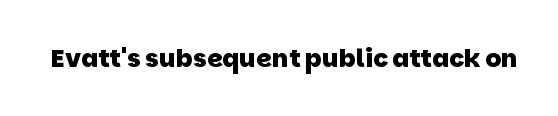
{"bold": "yes", "underline": "no", "letter_spacing": "normal", "letter_spacing_em": 0.0, "glyph_px": 25}
